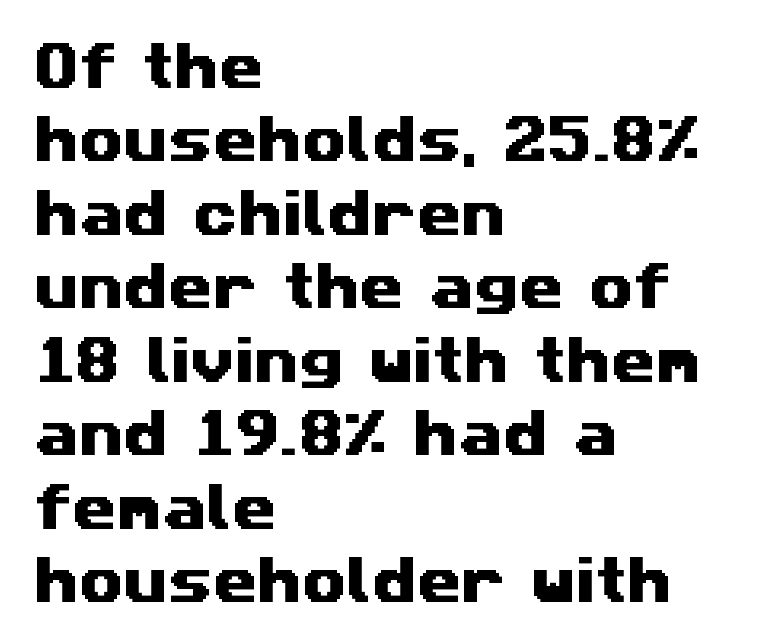
The image shows 51 px wide sans-serif type; set left-aligned, normal line spacing (1.44x), normal letter spacing, not underlined; medium stroke contrast and a medium x-height.
